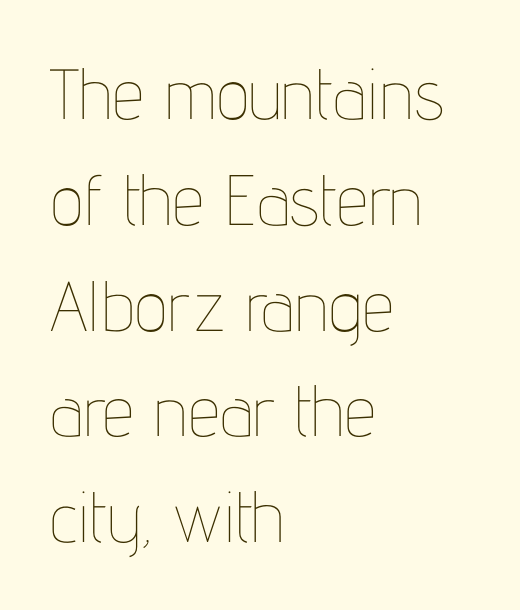
{"italic": "no", "bold": "no", "weight": "thin", "width": "condensed", "stroke_contrast": "low", "x_height": "medium", "monospaced": "no", "underline": "no", "align": "left", "line_spacing": "normal", "line_spacing_ratio": 1.49, "letter_spacing": "normal", "letter_spacing_em": 0.0, "glyph_px": 71}
